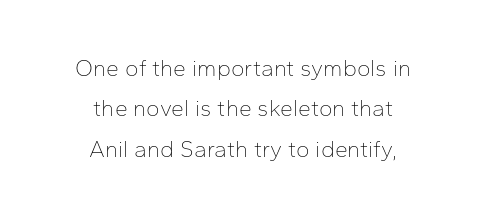
The image shows 23 px text type, upright; set centered, line spacing 1.76x, normal letter spacing, not underlined.
